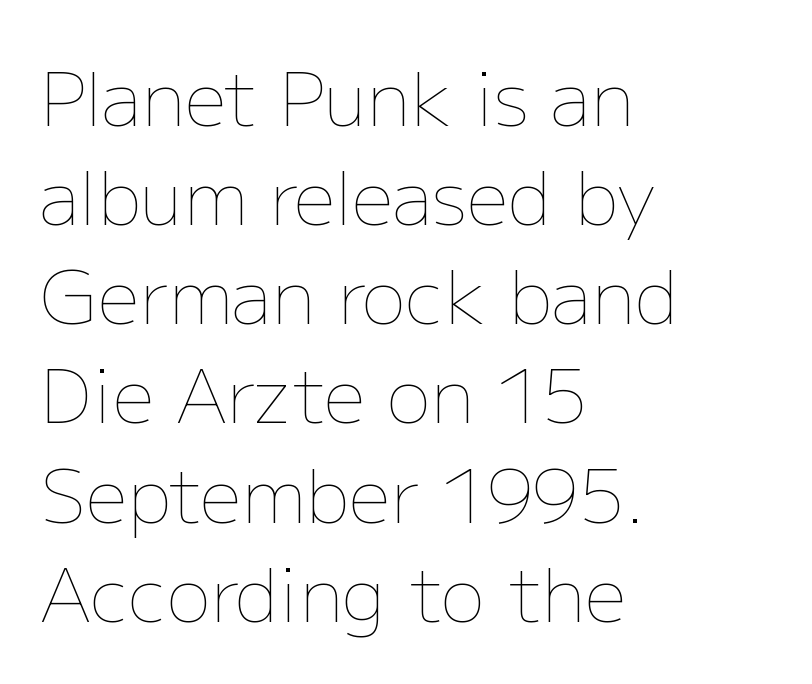
Observe the ordinary spacing: letters are neighbours, not strangers. No chunkiness to these letters — they're not bold. Tall strokes in this sample are plumb rather than angled. Anything drawn beneath the words? Only blank space. The line-height multiplier appears to be the usual default. Horizontally, the lines are justified to the leading edge only.
